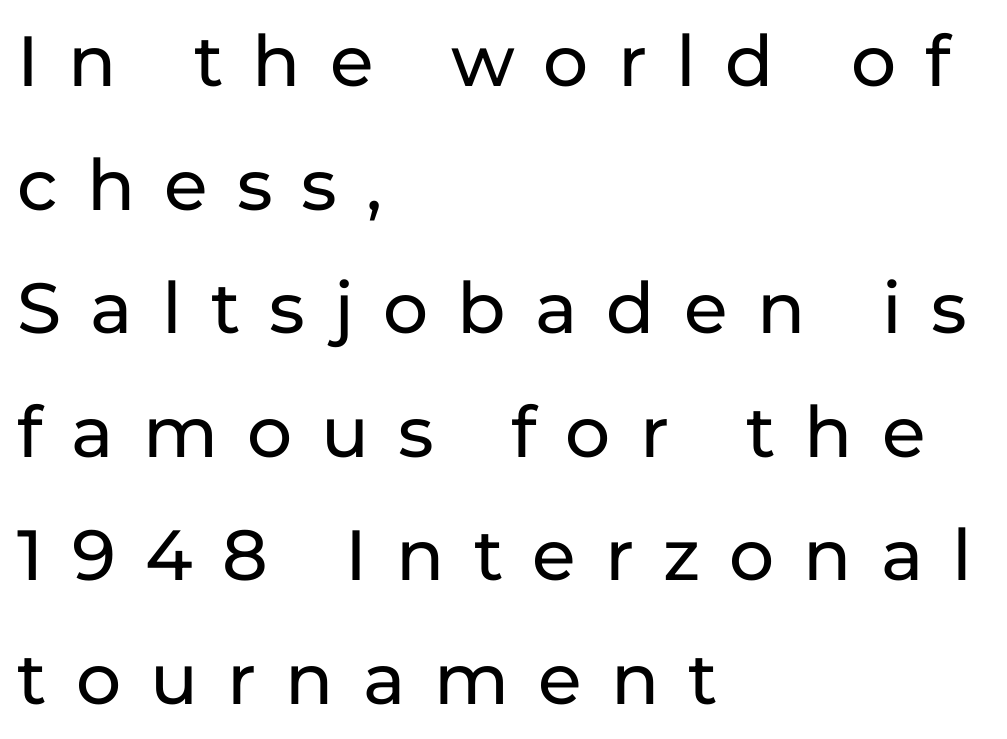
The image shows 71 px sans-serif type, upright; set left-aligned, line spacing 1.74x, unusually wide letter spacing (+0.41 em), not underlined; low stroke contrast and a medium x-height.
